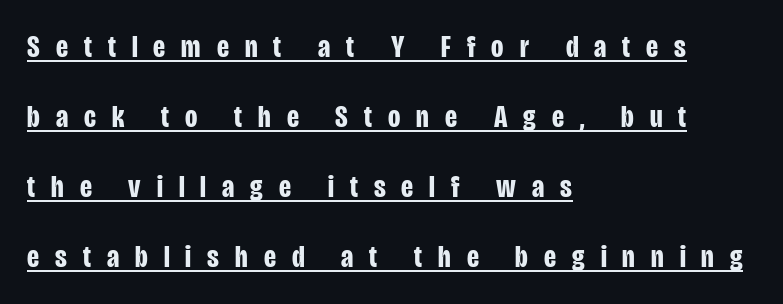
Each word looks stretched out because of the extra space between its letters. Notice how thick the strokes are: this is what a full bold looks like. Posture: upright roman. Each letter keeps its own natural width here, so spacing adapts to shape. A sans-serif font was chosen for this passage.
